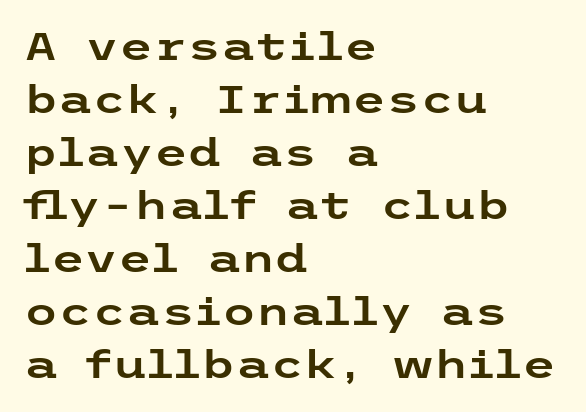
{"serif": "no", "italic": "no", "width": "wide", "stroke_contrast": "low", "x_height": "medium", "underline": "no", "align": "left", "line_spacing": "normal", "line_spacing_ratio": 1.36, "letter_spacing": "normal", "letter_spacing_em": 0.0, "glyph_px": 39}
